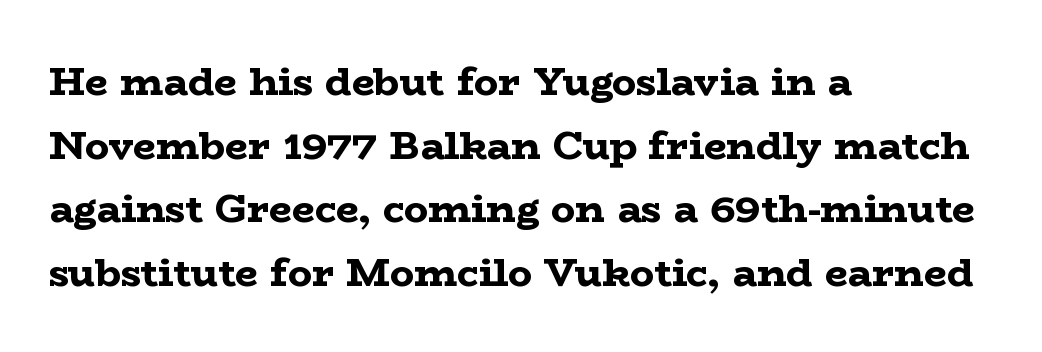
The image shows 40 px bold, wide serif type, upright; set left-aligned, normal line spacing (1.59x), normal letter spacing, not underlined; low stroke contrast and a medium x-height.
